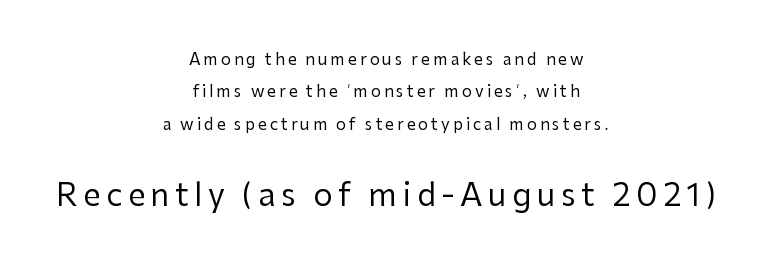
The image shows 31 px regular-weight sans-serif type, upright; set centered, loose line spacing (2.02x), not underlined; the second (bottom) block is 1.94x larger; low stroke contrast and a medium x-height.
